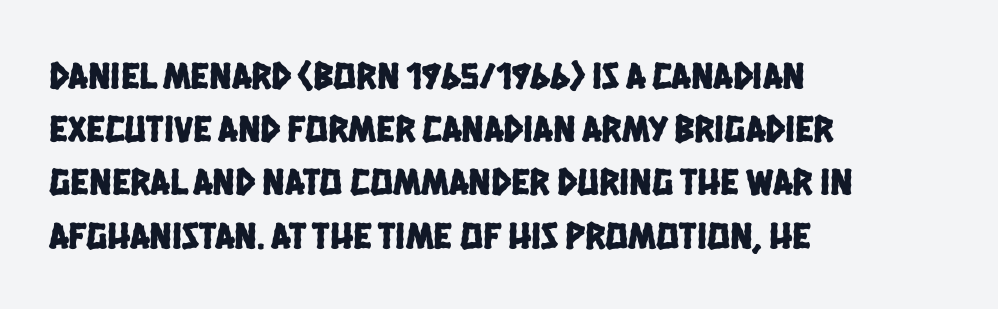
{"serif": "no", "width": "condensed", "stroke_contrast": "low", "x_height": "large", "monospaced": "no", "underline": "no", "align": "left", "line_spacing": "normal", "line_spacing_ratio": 1.4, "letter_spacing": "normal", "letter_spacing_em": 0.0, "glyph_px": 38}
